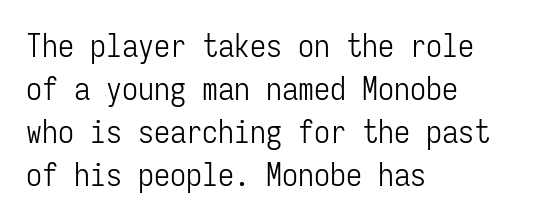
{"serif": "no", "italic": "no", "bold": "no", "weight": "light", "width": "condensed", "stroke_contrast": "low", "x_height": "medium", "monospaced": "yes", "underline": "no", "align": "left", "line_spacing": "normal", "line_spacing_ratio": 1.34, "letter_spacing": "normal", "letter_spacing_em": 0.0, "glyph_px": 32}
